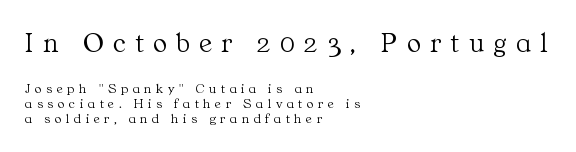
The image shows 29 px light serif type, upright; set left-aligned, tight line spacing (1.06x), unusually wide letter spacing (+0.32 em), not underlined; the first (top) block is 2.07x larger; medium stroke contrast and a medium x-height.
